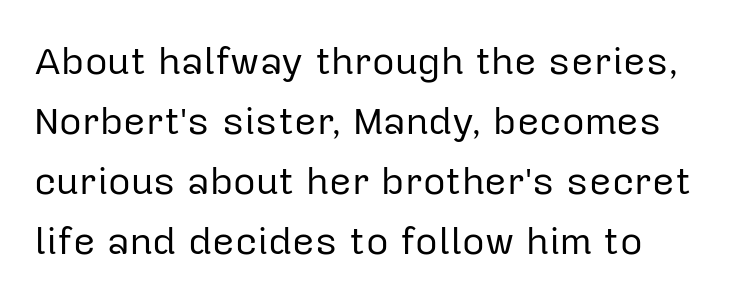
Compared with a typical body face, this is equally light or lighter still. Bare-footed words on every line. Note the varied advance widths — an 'i' is clearly narrower than an 'm'. In terms of leading, this rendering sits right in the middle.
